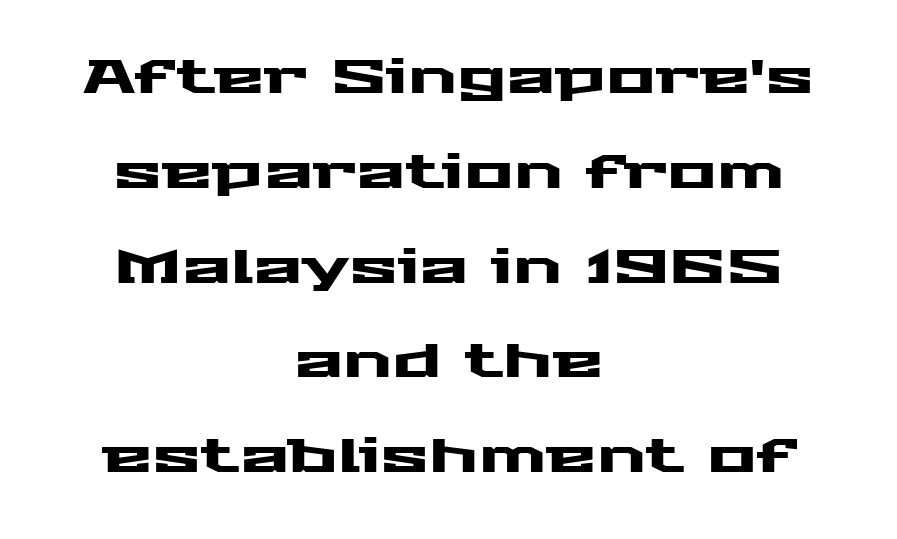
A typesetter would call this zero additional tracking. Underlining? Definitely not there. Both edges are ragged and mirror each other, which tells us the setting is centered. Every stem runs plumb, perpendicular to the baseline.
